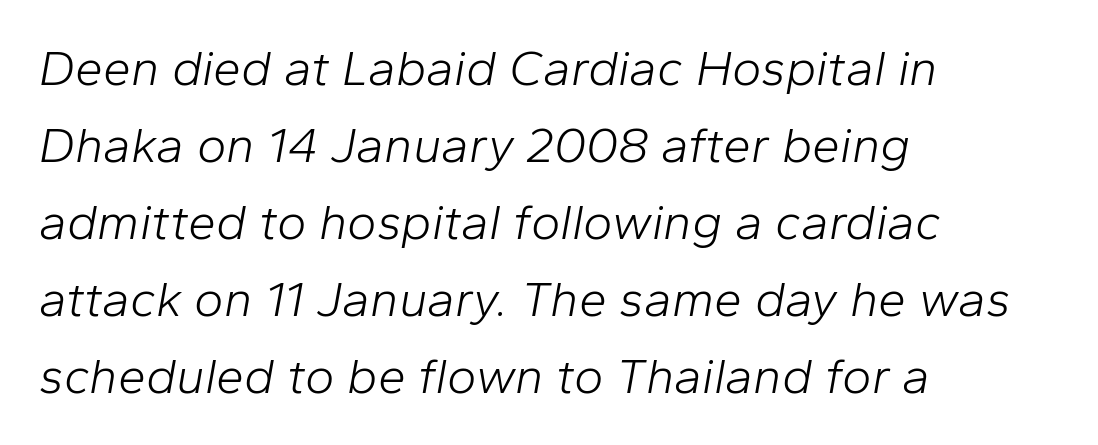
Every row of glyphs begins at an identical x-position on the left. What's the leading like? Ordinary, nothing unusual. A quiet, ordinary-to-light weight characterises the typeface. Anything drawn beneath the words? Only blank space.
